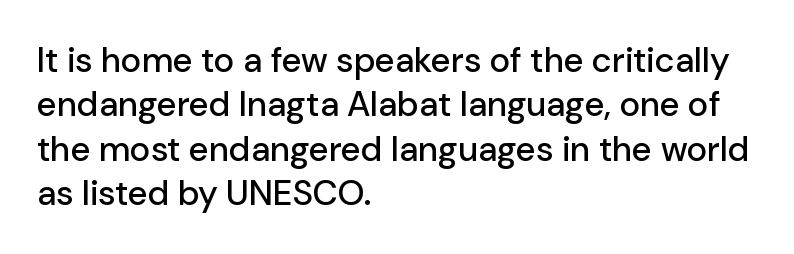
The image shows 35 px sans-serif type, upright; set left-aligned, normal line spacing (1.27x), normal letter spacing, not underlined; low stroke contrast and a medium x-height.
